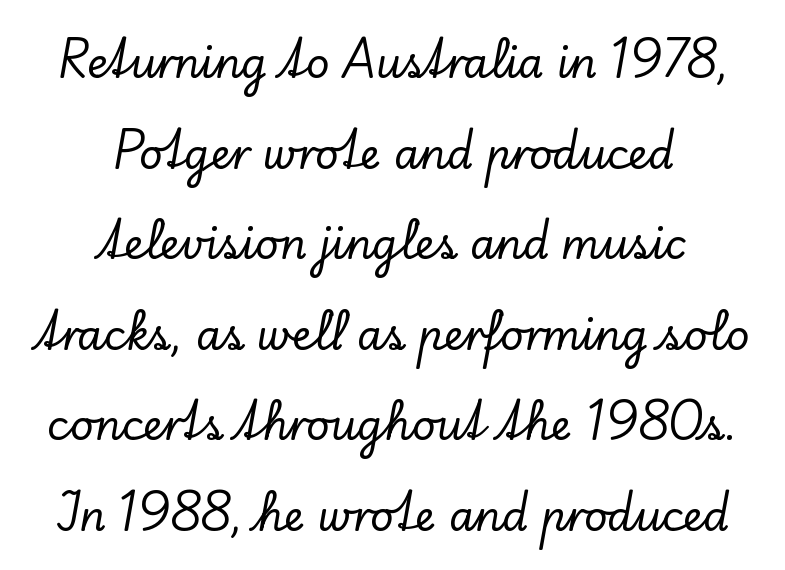
{"serif": "yes", "width": "normal", "stroke_contrast": "low", "x_height": "small", "monospaced": "no", "underline": "no", "align": "center", "line_spacing": "loose", "line_spacing_ratio": 2.21, "letter_spacing": "normal", "letter_spacing_em": 0.0, "glyph_px": 41}
